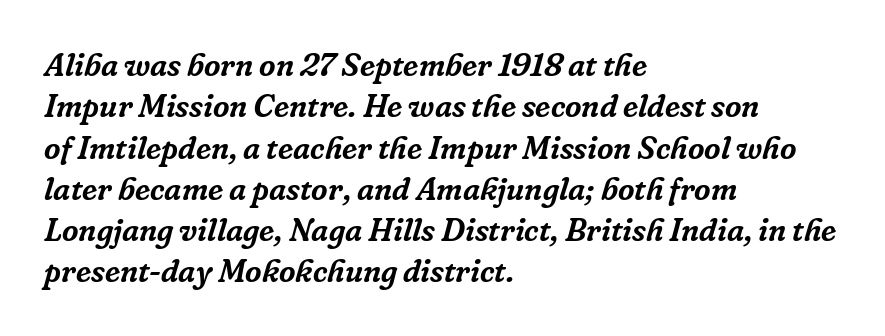
The image shows 32 px serif type, italic (leaning right); set left-aligned, normal line spacing (1.29x), normal letter spacing, not underlined; low stroke contrast and a medium x-height.
